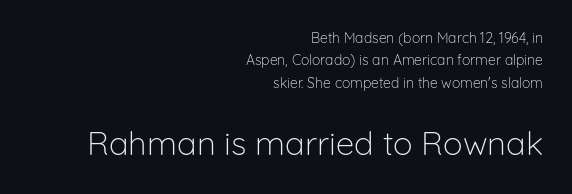
This block has exactly the height ordinary leading produces. The lettering holds an erect, upright posture throughout. Any mark beneath the type? The region is blank. Think standard paragraph weight, or any step lighter than that. You can tell from the bare stems that sans-serif type was used.
